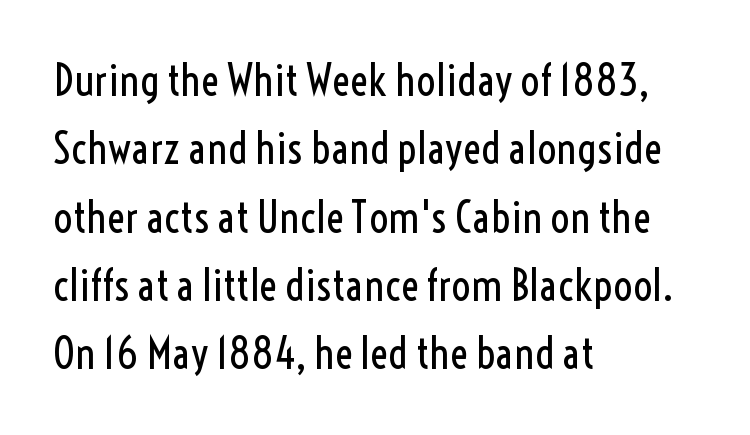
Q: Is the text bold? A: No.
Q: Is the text italic (slanted)? A: No, it is upright.
Q: Is the typeface a serif or a sans-serif typeface? A: Sans-serif.
Q: Is the text underlined? A: No.
Q: How is the paragraph aligned? A: Left-aligned.
Q: Is the spacing between letters normal or unusually wide? A: Normal.
Q: Is the spacing between lines tight, normal or loose? A: Normal.
Q: Width (condensed, normal, or wide)? A: Condensed.
Q: x-height? A: Medium.
Q: Monospaced? A: No.
